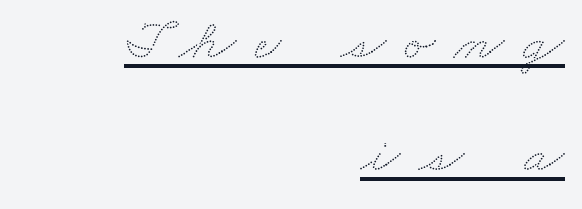
Q: Is the text underlined? A: Yes.
Q: How is the paragraph aligned? A: Right-aligned.
Q: Is the spacing between letters normal or unusually wide? A: Unusually wide.
Q: Is the spacing between lines tight, normal or loose? A: Loose.
Q: Width (condensed, normal, or wide)? A: Wide.
Q: Stroke contrast? A: Low.
Q: x-height? A: Small.
Q: Monospaced? A: No.
